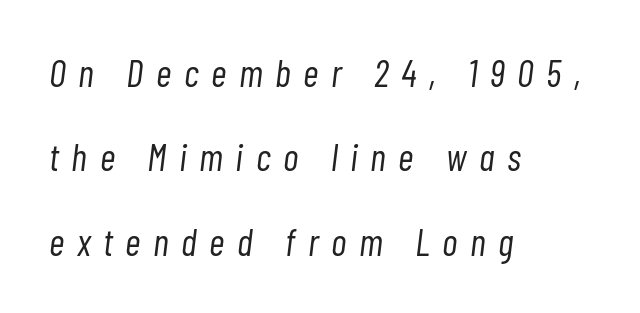
The image shows 38 px light, condensed type, italic (leaning right); set left-aligned, loose line spacing (2.22x), unusually wide letter spacing (+0.33 em), not underlined; low stroke contrast and a medium x-height.
